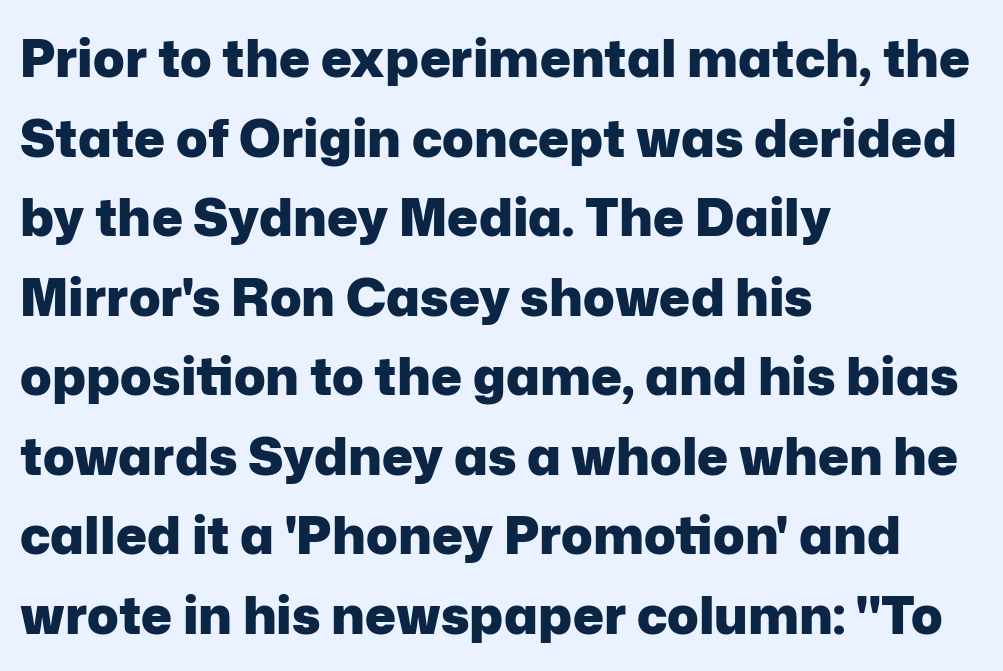
The image shows 52 px heavy sans-serif type, upright; set left-aligned, normal line spacing (1.53x), normal letter spacing, not underlined; low stroke contrast and a medium x-height.
